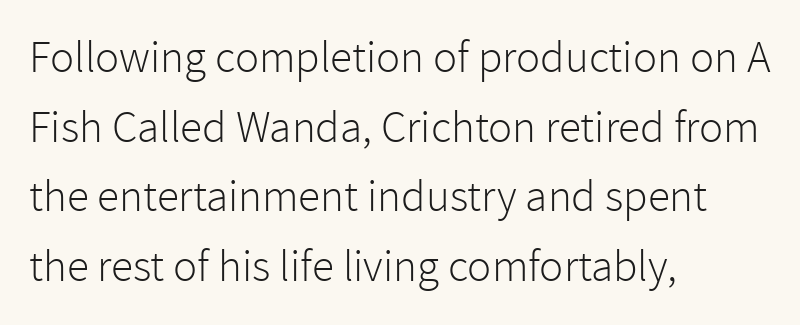
The image shows 45 px light sans-serif type, upright; set left-aligned, normal line spacing (1.55x), normal letter spacing, not underlined; low stroke contrast and a medium x-height.
